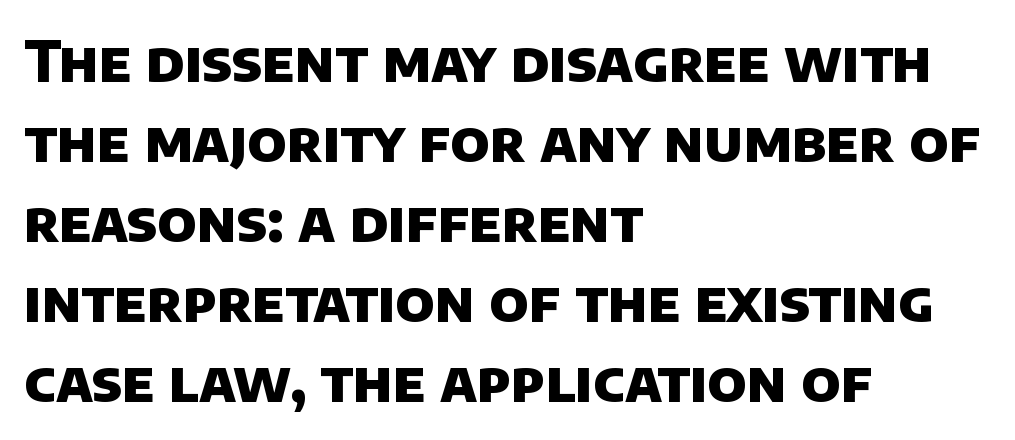
You can tell from the bare stems that sans-serif type was used. The rendering uses natural spacing where letterforms have individual widths. Typeset ragged right — the left edge is the straight one. A typesetter would call this leading conventional body-copy spacing. The tracking reads as untouched default to a designer's eye.
